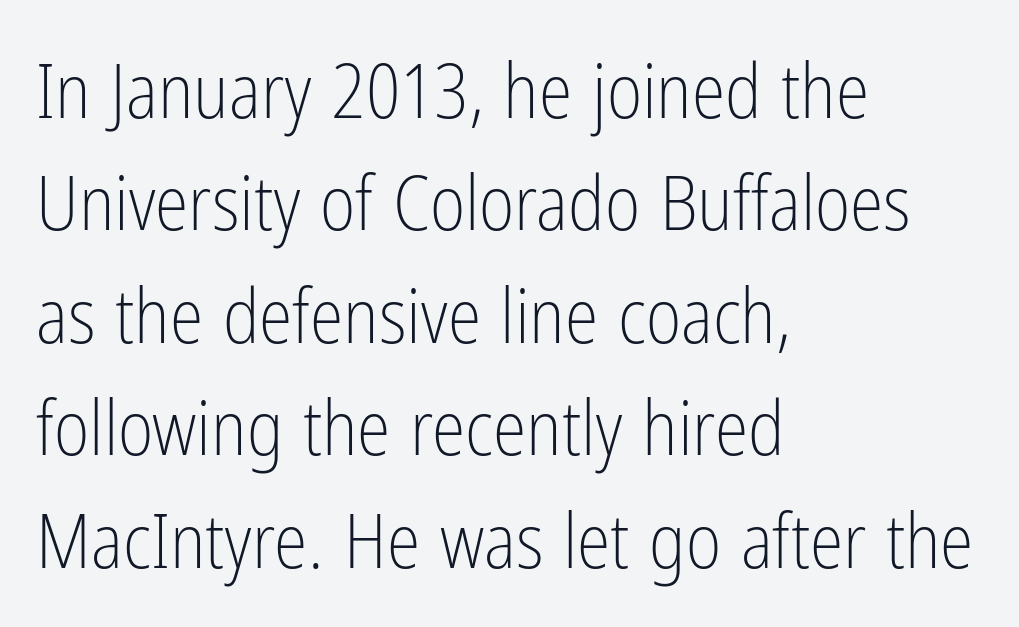
Q: Is the text bold? A: No.
Q: Is the text italic (slanted)? A: No, it is upright.
Q: Is the typeface a serif or a sans-serif typeface? A: Sans-serif.
Q: Is the text underlined? A: No.
Q: How is the paragraph aligned? A: Left-aligned.
Q: Is the spacing between letters normal or unusually wide? A: Normal.
Q: Is the spacing between lines tight, normal or loose? A: Normal.
Q: Width (condensed, normal, or wide)? A: Condensed.
Q: Stroke contrast? A: Low.
Q: x-height? A: Medium.
Q: Monospaced? A: No.
